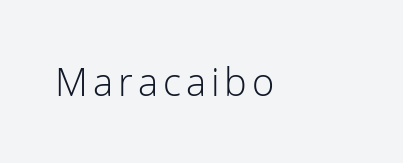
Q: Is the text bold? A: No.
Q: Is the text italic (slanted)? A: No, it is upright.
Q: Is the typeface a serif or a sans-serif typeface? A: Sans-serif.
Q: Is the text underlined? A: No.
Q: How is the paragraph aligned? A: Left-aligned.
Q: Width (condensed, normal, or wide)? A: Normal.
Q: Stroke contrast? A: Low.
Q: x-height? A: Medium.
Q: Monospaced? A: No.
